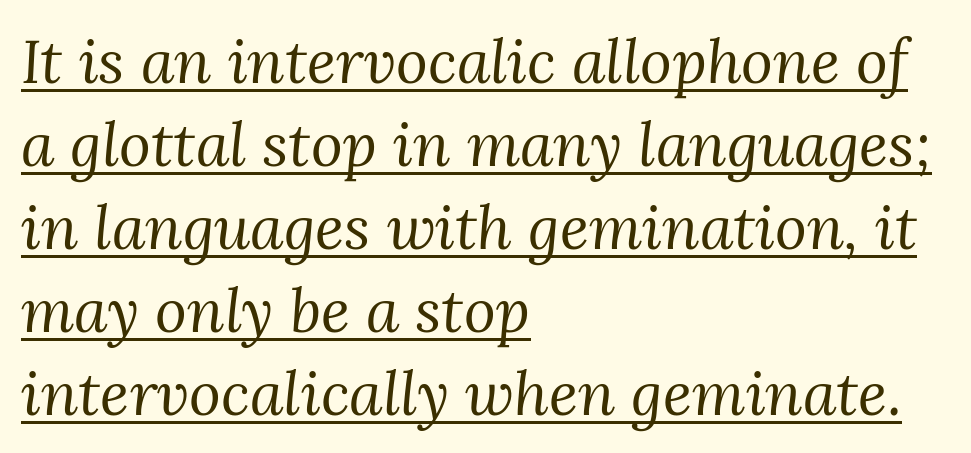
The image shows 61 px regular-weight serif type, italic (leaning right); set left-aligned, normal line spacing (1.36x), normal letter spacing, underlined; medium stroke contrast and a medium x-height.
